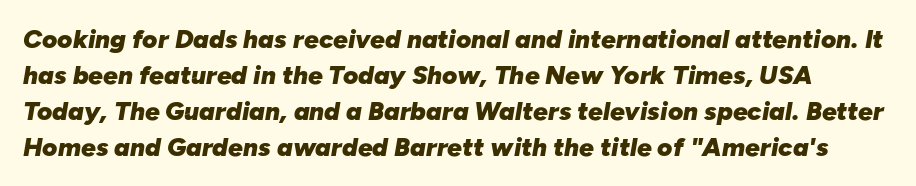
Q: Is the text bold? A: Yes.
Q: Is the text italic (slanted)? A: Yes, it leans right by about 10 degrees.
Q: Is the text underlined? A: No.
Q: Is the spacing between letters normal or unusually wide? A: Normal.
Q: Is the spacing between lines tight, normal or loose? A: Normal.
